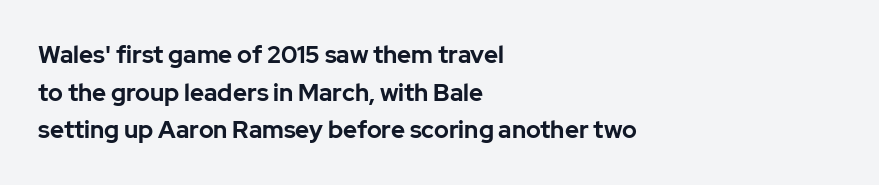
{"italic": "no", "bold": "yes", "underline": "no", "align": "left", "line_spacing": "normal", "line_spacing_ratio": 1.57, "letter_spacing": "normal", "letter_spacing_em": 0.0, "glyph_px": 24}
